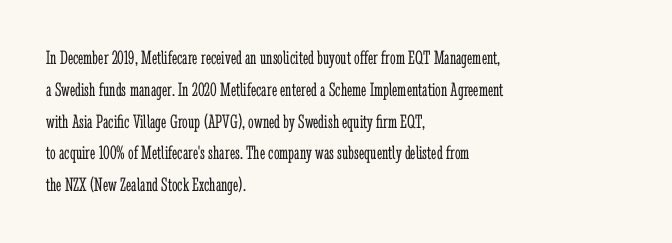
Q: Is the text bold? A: No.
Q: Is the text italic (slanted)? A: No, it is upright.
Q: Is the text underlined? A: No.
Q: How is the paragraph aligned? A: Left-aligned.
Q: Is the spacing between letters normal or unusually wide? A: Normal.
Q: Is the spacing between lines tight, normal or loose? A: Normal.
